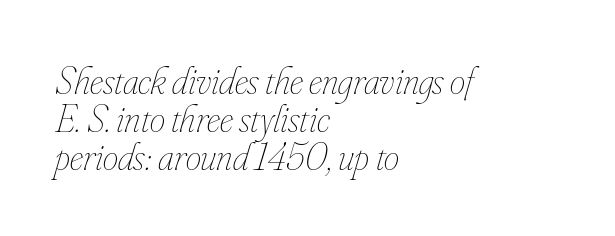
Q: Is the text bold? A: No.
Q: Is the text italic (slanted)? A: Yes, it leans right by about 16 degrees.
Q: Is the text underlined? A: No.
Q: How is the paragraph aligned? A: Left-aligned.
Q: Is the spacing between letters normal or unusually wide? A: Normal.
Q: Is the spacing between lines tight, normal or loose? A: Tight.
Q: Width (condensed, normal, or wide)? A: Condensed.
Q: Stroke contrast? A: Low.
Q: x-height? A: Small.
Q: Monospaced? A: No.
